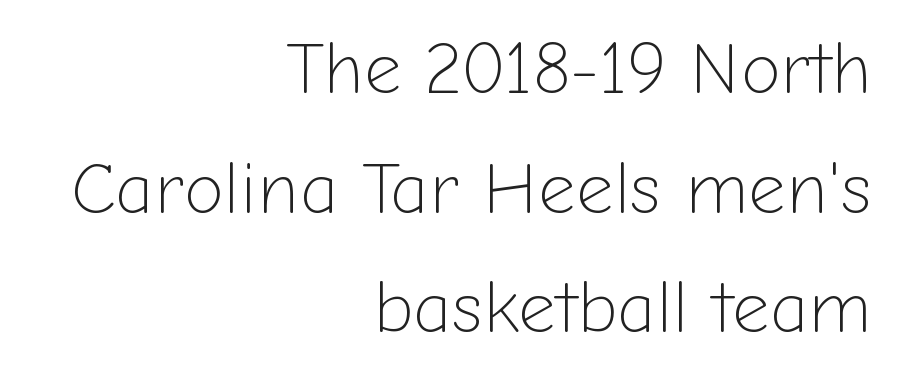
{"serif": "no", "italic": "no", "bold": "no", "weight": "light", "width": "normal", "stroke_contrast": "low", "x_height": "medium", "monospaced": "no", "underline": "no", "align": "right", "line_spacing": "normal", "line_spacing_ratio": 1.64, "letter_spacing": "normal", "letter_spacing_em": 0.0, "glyph_px": 73}
